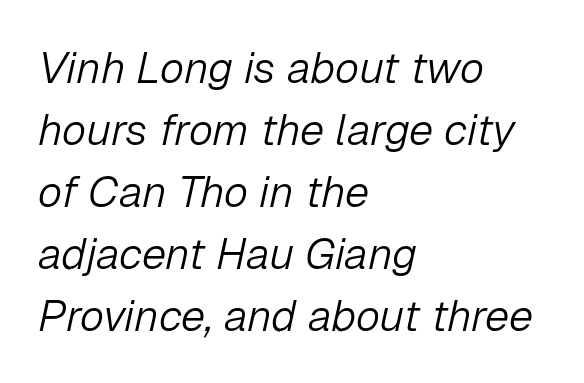
The image shows 44 px light type, italic (leaning right); set left-aligned, normal line spacing (1.41x), normal letter spacing, not underlined; low stroke contrast and a medium x-height.
